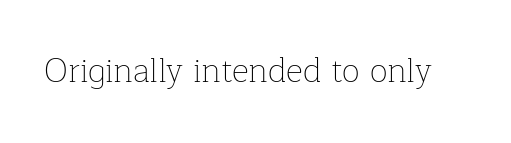
The image shows 33 px thin serif type, upright; set normal letter spacing, not underlined; low stroke contrast and a medium x-height.
